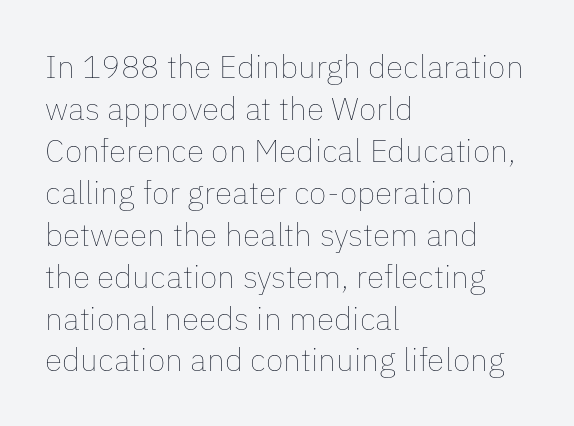
{"italic": "no", "bold": "no", "weight": "thin", "width": "normal", "stroke_contrast": "low", "x_height": "medium", "monospaced": "no", "underline": "no", "align": "left", "line_spacing": "normal", "line_spacing_ratio": 1.31, "letter_spacing": "normal", "letter_spacing_em": 0.0, "glyph_px": 32}
